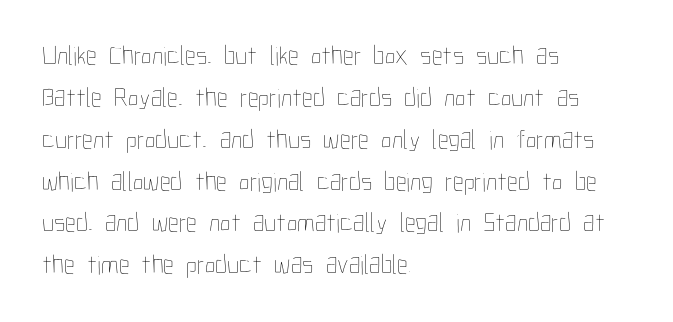
Q: Is the text bold? A: No.
Q: Is the text italic (slanted)? A: No, it is upright.
Q: Is the text underlined? A: No.
Q: How is the paragraph aligned? A: Left-aligned.
Q: Is the spacing between letters normal or unusually wide? A: Normal.
Q: Is the spacing between lines tight, normal or loose? A: Normal.
